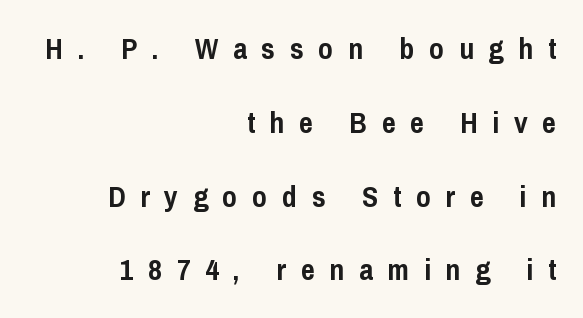
{"serif": "no", "italic": "no", "bold": "yes", "weight": "semibold", "width": "condensed", "stroke_contrast": "low", "x_height": "medium", "monospaced": "no", "underline": "no", "align": "right", "line_spacing": "loose", "line_spacing_ratio": 2.46, "letter_spacing": "wide", "letter_spacing_em": 0.49, "glyph_px": 30}
